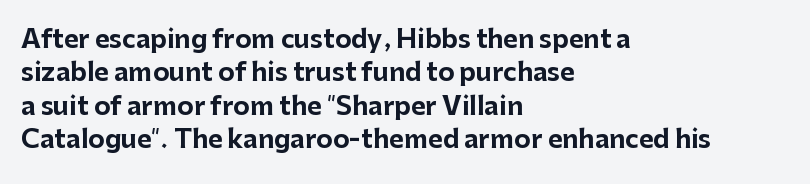
{"italic": "no", "bold": "yes", "underline": "no", "align": "left", "line_spacing": "normal", "line_spacing_ratio": 1.34, "letter_spacing": "normal", "letter_spacing_em": 0.0, "glyph_px": 25}
